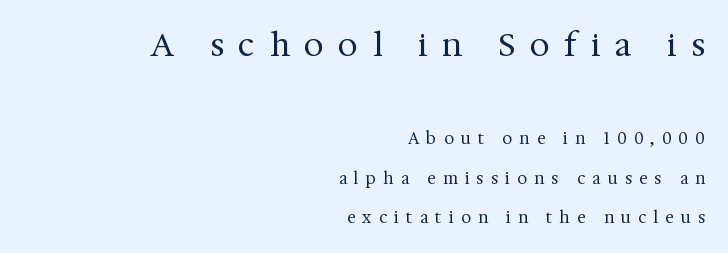
{"serif": "yes", "italic": "no", "bold": "no", "weight": "regular", "width": "normal", "stroke_contrast": "medium", "x_height": "medium", "monospaced": "no", "underline": "no", "align": "right", "line_spacing": "loose", "line_spacing_ratio": 2.46, "letter_spacing": "wide", "letter_spacing_em": 0.46, "larger_block": "first", "size_ratio": 2.0, "glyph_px": 32}
